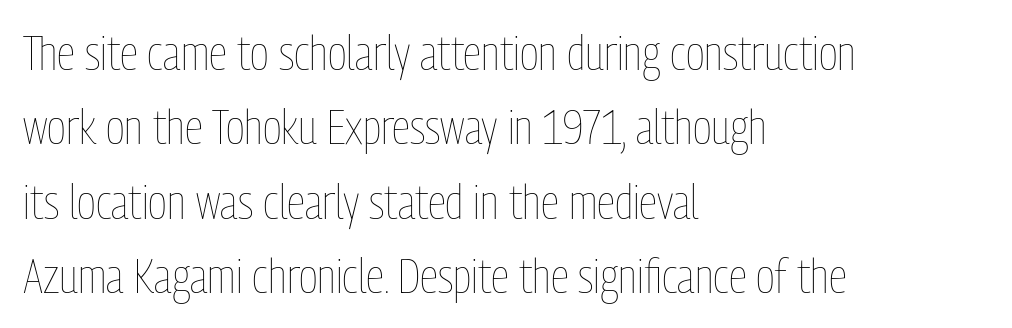
{"italic": "no", "bold": "no", "weight": "thin", "width": "condensed", "stroke_contrast": "low", "x_height": "medium", "monospaced": "no", "underline": "no", "align": "left", "line_spacing": "normal", "line_spacing_ratio": 1.55, "letter_spacing": "normal", "letter_spacing_em": 0.0, "glyph_px": 48}
